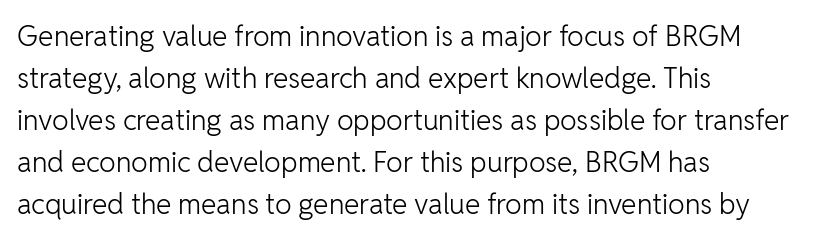
The image shows 28 px light sans-serif type, upright; set left-aligned, normal line spacing (1.5x), normal letter spacing, not underlined; low stroke contrast and a medium x-height.
